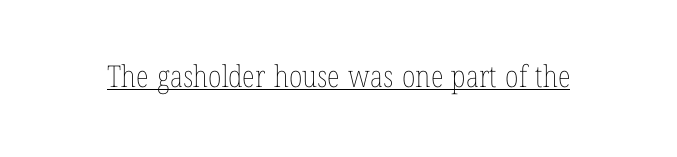
The image shows 30 px thin, condensed type, upright; set normal letter spacing, underlined; low stroke contrast and a medium x-height.
